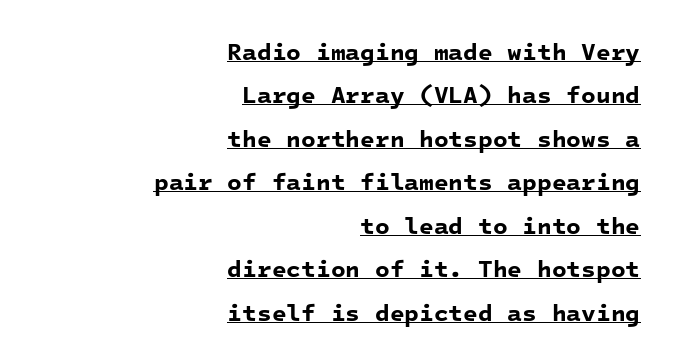
{"bold": "yes", "underline": "yes", "align": "right", "line_spacing_ratio": 1.81, "letter_spacing": "normal", "letter_spacing_em": 0.0, "glyph_px": 24}
